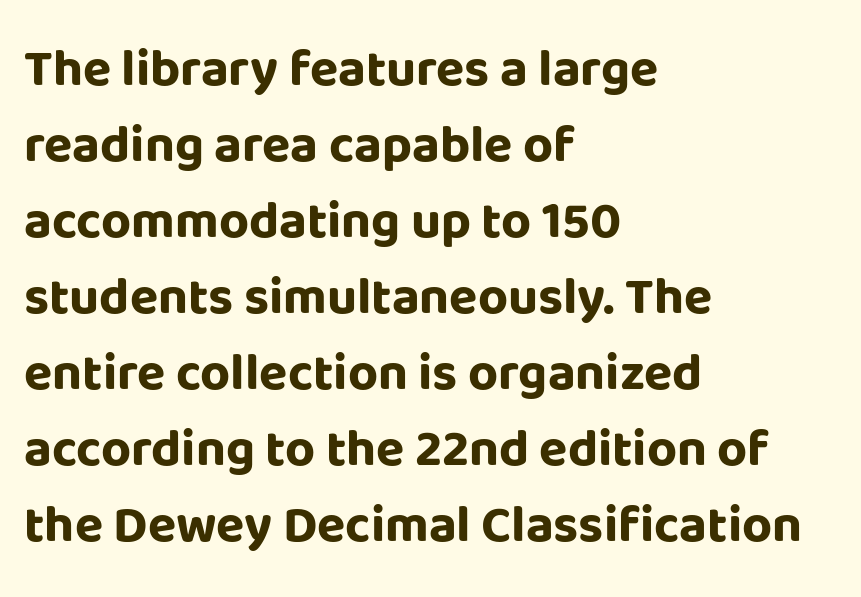
The setting favours the left margin, as ordinary paragraphs usually do. The rendering shows plain stroke endings on the letterforms — a sans-serif design. Do the characters align in a grid? No, the font is proportional. Ordinary non-slanted type is in use. Compared with an ordinary text face, these strokes are far heavier — a full bold.
